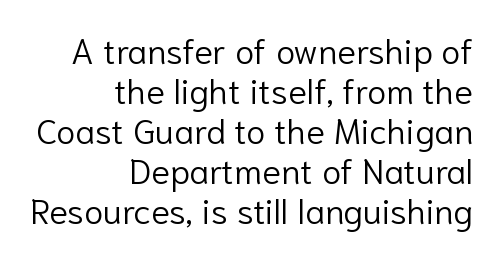
{"serif": "no", "italic": "no", "bold": "no", "weight": "light", "width": "normal", "stroke_contrast": "low", "x_height": "medium", "monospaced": "no", "underline": "no", "align": "right", "line_spacing": "tight", "line_spacing_ratio": 1.14, "letter_spacing": "normal", "letter_spacing_em": 0.0, "glyph_px": 35}
